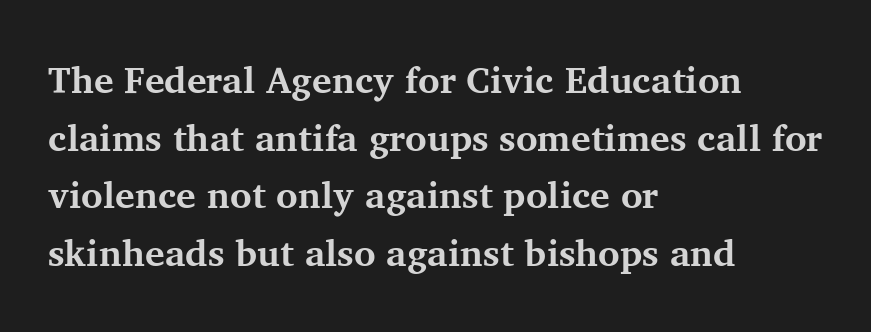
Q: Is the text bold? A: Yes.
Q: Is the text italic (slanted)? A: No, it is upright.
Q: Is the typeface a serif or a sans-serif typeface? A: Serif.
Q: Is the text underlined? A: No.
Q: How is the paragraph aligned? A: Left-aligned.
Q: Is the spacing between letters normal or unusually wide? A: Normal.
Q: Is the spacing between lines tight, normal or loose? A: Normal.
Q: Width (condensed, normal, or wide)? A: Normal.
Q: Stroke contrast? A: Medium.
Q: x-height? A: Medium.
Q: Monospaced? A: No.
